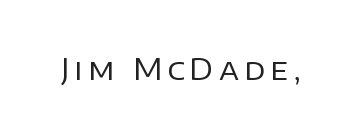
A typesetter would mark this as roman, not italic. Is this a fixed-width face? No — the glyphs have proportional, varying widths. Beneath every word, the page is bare. These lines are composed in type without serifs. No chunkiness to these letters — they're not bold.
